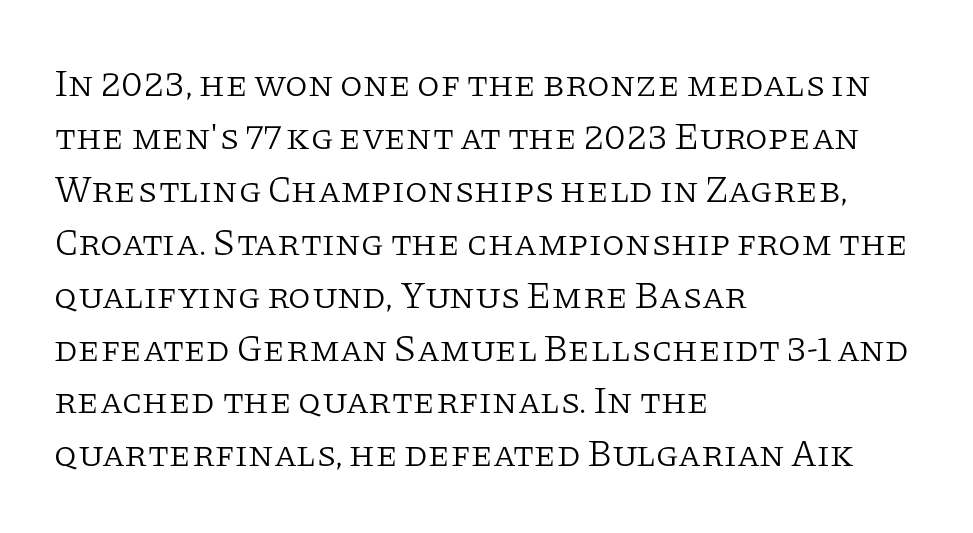
The image shows 37 px light serif type, upright; set left-aligned, normal line spacing (1.43x), normal letter spacing, not underlined; low stroke contrast and a large x-height.
